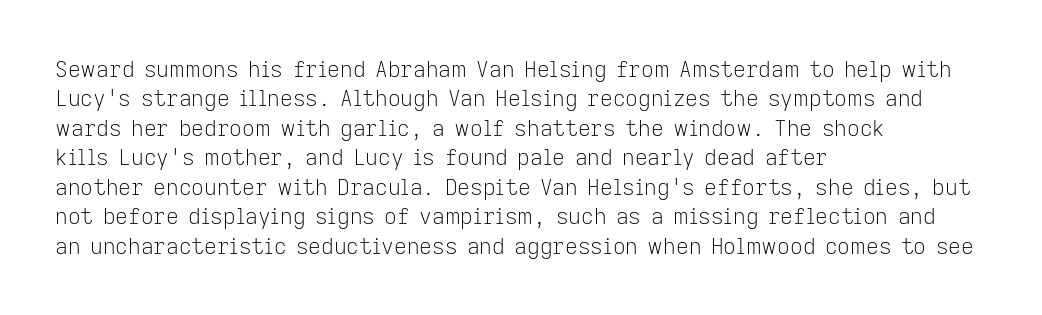
{"italic": "no", "bold": "no", "underline": "no", "align": "left", "line_spacing": "normal", "line_spacing_ratio": 1.34, "letter_spacing": "normal", "letter_spacing_em": 0.0, "glyph_px": 22}
